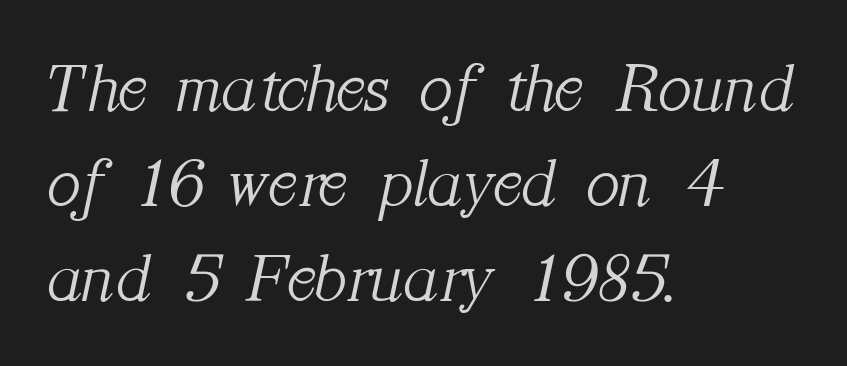
The paragraph has a hard left edge and a soft right edge. Tall strokes in this sample are angled rather than plumb. The rendering keeps characters at their native spacing. The characters are drawn with everyday or finer stroke widths.
